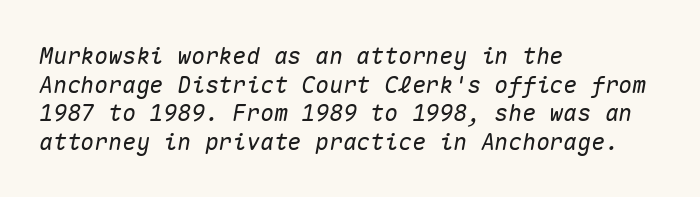
{"italic": "yes", "lean": "right", "slant_degrees": 10, "underline": "no", "align": "left", "line_spacing_ratio": 1.24, "letter_spacing": "normal", "letter_spacing_em": 0.0, "glyph_px": 23}
